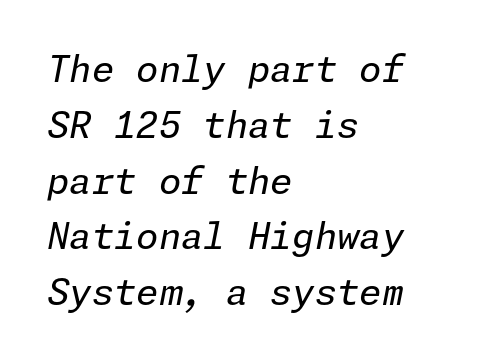
{"italic": "yes", "lean": "right", "slant_degrees": 11, "bold": "no", "weight": "regular", "width": "normal", "stroke_contrast": "low", "x_height": "medium", "underline": "no", "align": "left", "line_spacing": "normal", "line_spacing_ratio": 1.55, "letter_spacing": "normal", "letter_spacing_em": 0.0, "glyph_px": 36}
